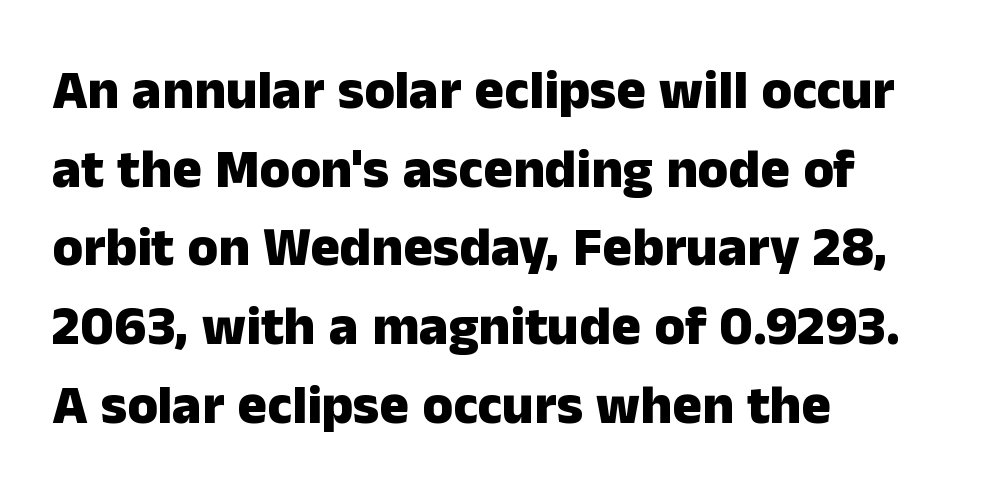
The lettering stays uniformly vertical, giving the passage a roman look. Where is the straight margin? On the left. The rows are spaced the way most documents space them. Glyph-to-glyph distance matches everyday printed text. The rendering uses natural spacing where letterforms have individual widths. Compared with an ordinary text face, these strokes are far heavier — a full bold.
